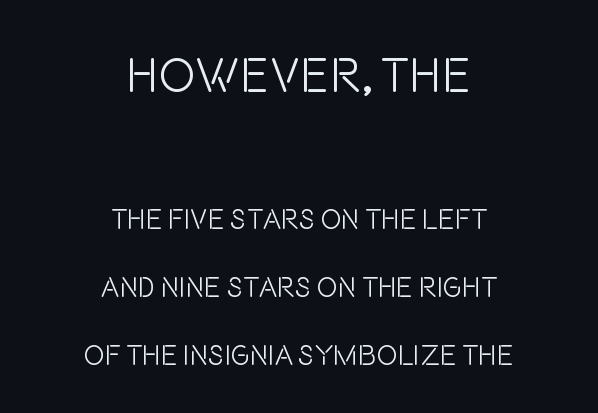
Nobody drew a line under any word here. The paragraph shown floats in the horizontal middle. Nobody touched the tracking dial on this one. Typographically, this falls in the sans-serif category.
